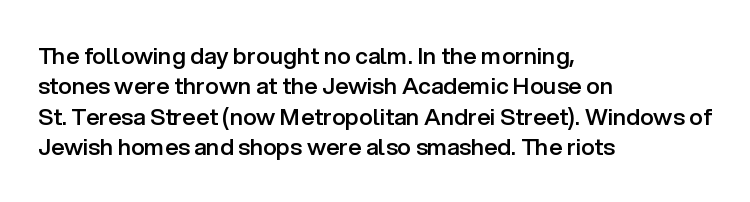
The image shows 23 px text type, upright; set left-aligned, normal line spacing (1.32x), normal letter spacing, not underlined.
